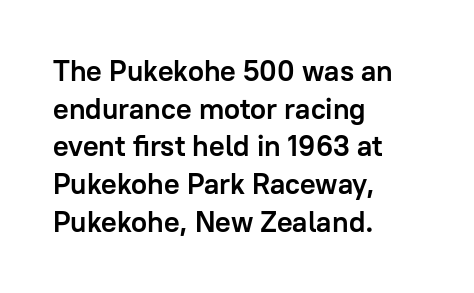
Q: Is the text bold? A: Yes.
Q: Is the text italic (slanted)? A: No, it is upright.
Q: Is the typeface a serif or a sans-serif typeface? A: Sans-serif.
Q: Is the text underlined? A: No.
Q: How is the paragraph aligned? A: Left-aligned.
Q: Is the spacing between letters normal or unusually wide? A: Normal.
Q: Is the spacing between lines tight, normal or loose? A: Normal.
Q: Width (condensed, normal, or wide)? A: Normal.
Q: Stroke contrast? A: Low.
Q: x-height? A: Medium.
Q: Monospaced? A: No.
